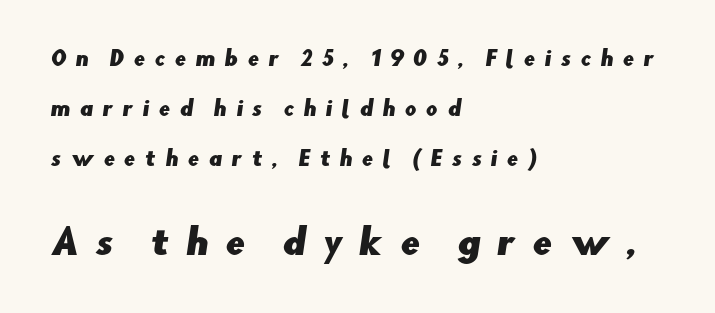
Character widths vary here, with narrow letters taking less room than wide ones. Glance below the letters and you will spot only blank space. Leading: increased. Loose tracking; the words dissolve into strings of separated letters. To sum up the face: it is a sans, with no serifs. Small over large — that's the arrangement of the two blocks here.
